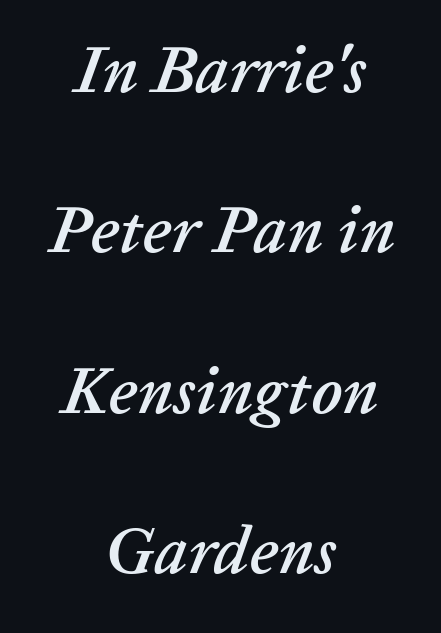
Q: Is the text italic (slanted)? A: Yes, it leans right by about 20 degrees.
Q: Is the text underlined? A: No.
Q: How is the paragraph aligned? A: Centered.
Q: Is the spacing between letters normal or unusually wide? A: Normal.
Q: Is the spacing between lines tight, normal or loose? A: Loose.
Q: Width (condensed, normal, or wide)? A: Normal.
Q: Stroke contrast? A: Low.
Q: x-height? A: Medium.
Q: Monospaced? A: No.
